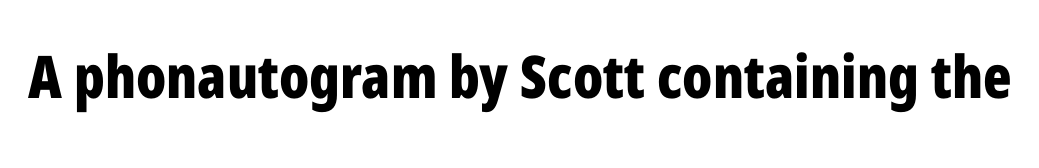
The image shows 59 px bold, condensed sans-serif type, upright; set normal letter spacing, not underlined; low stroke contrast and a medium x-height.
